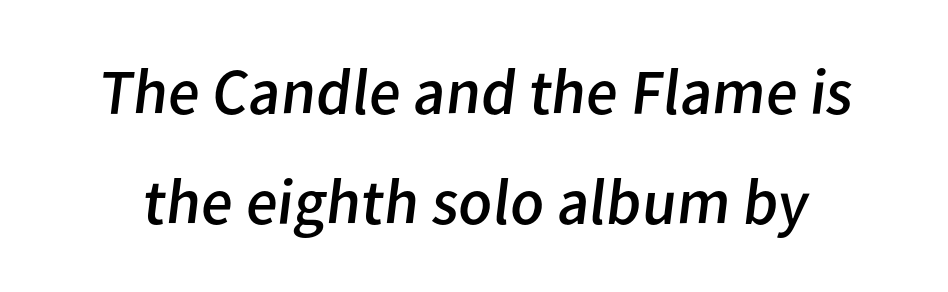
Stroke terminals: plain, sans-serif. Ink coverage per letter is moderate at most. No extra tracking has been applied to these lines. Honestly, there is no underline to notice here at all. What's the leading like? Ordinary, nothing unusual. Looks like regular typesetting: each glyph gets only the width it needs.
